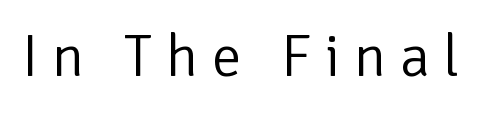
{"serif": "no", "italic": "no", "bold": "no", "weight": "light", "width": "normal", "stroke_contrast": "low", "x_height": "medium", "monospaced": "no", "underline": "no", "letter_spacing": "wide", "letter_spacing_em": 0.23, "glyph_px": 59}
